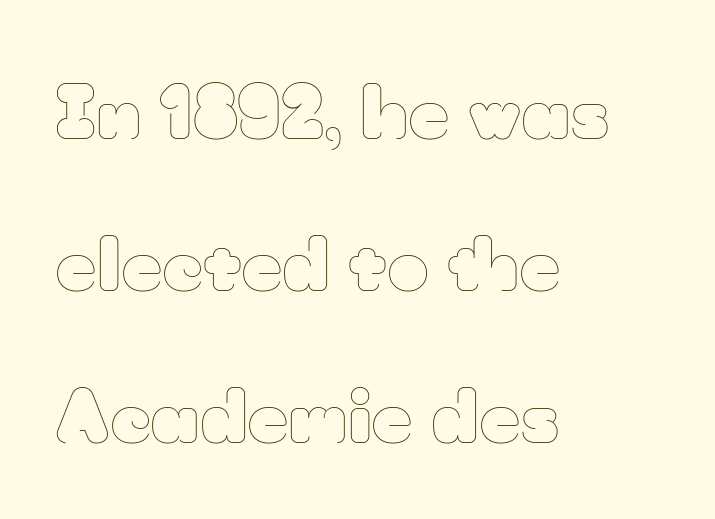
The face used here is proportionally spaced, like ordinary book or web type. No heavy texture on the line: the type isn't bold. This block would shrink considerably if given ordinary leading; it's expanded now. A student would call this left alignment; a typographer would say flush left, rag right.
